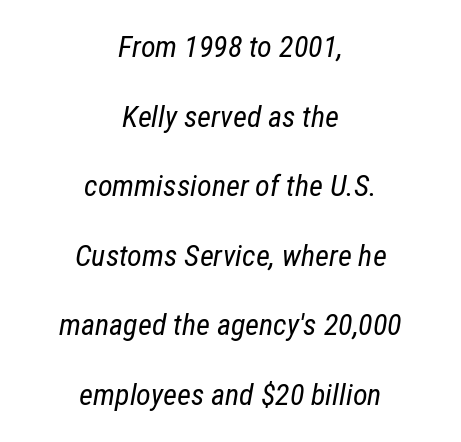
Q: Is the text bold? A: No.
Q: Is the text italic (slanted)? A: Yes, it leans right by about 12 degrees.
Q: Is the text underlined? A: No.
Q: How is the paragraph aligned? A: Centered.
Q: Is the spacing between letters normal or unusually wide? A: Normal.
Q: Is the spacing between lines tight, normal or loose? A: Loose.
Q: Width (condensed, normal, or wide)? A: Condensed.
Q: Stroke contrast? A: Low.
Q: x-height? A: Medium.
Q: Monospaced? A: No.
